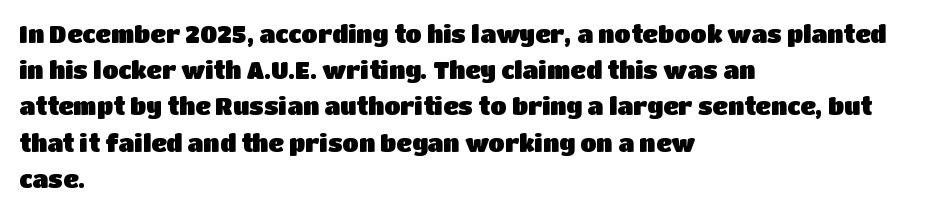
Q: Is the text italic (slanted)? A: No, it is upright.
Q: Is the text underlined? A: No.
Q: How is the paragraph aligned? A: Left-aligned.
Q: Is the spacing between letters normal or unusually wide? A: Normal.
Q: Is the spacing between lines tight, normal or loose? A: Normal.
